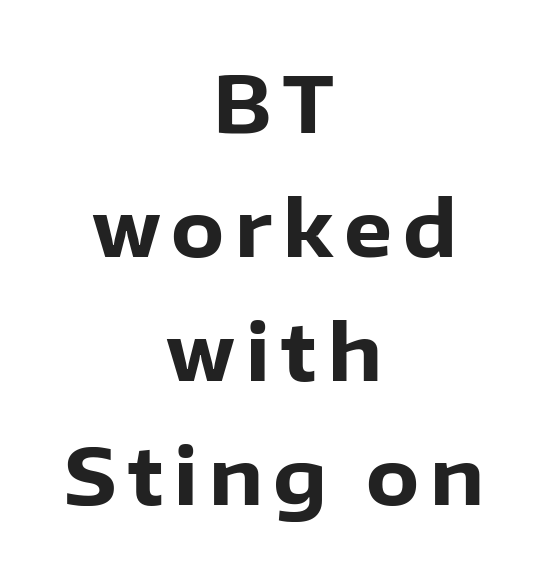
{"serif": "no", "italic": "no", "bold": "yes", "weight": "heavy", "width": "normal", "stroke_contrast": "low", "x_height": "medium", "monospaced": "no", "underline": "no", "align": "center", "line_spacing": "normal", "line_spacing_ratio": 1.61, "glyph_px": 77}
